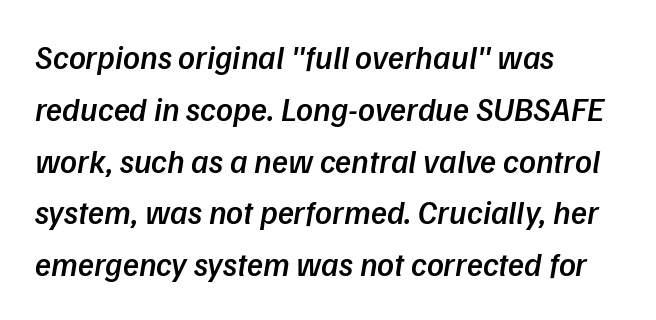
The image shows 33 px semibold type, italic (leaning right); set left-aligned, normal line spacing (1.57x), normal letter spacing, not underlined; low stroke contrast and a medium x-height.
